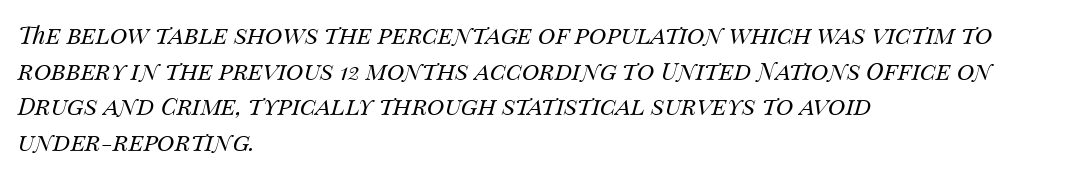
Q: Is the text bold? A: No.
Q: Is the text italic (slanted)? A: Yes, it leans right by about 14 degrees.
Q: Is the text underlined? A: No.
Q: How is the paragraph aligned? A: Left-aligned.
Q: Is the spacing between letters normal or unusually wide? A: Normal.
Q: Is the spacing between lines tight, normal or loose? A: Normal.
